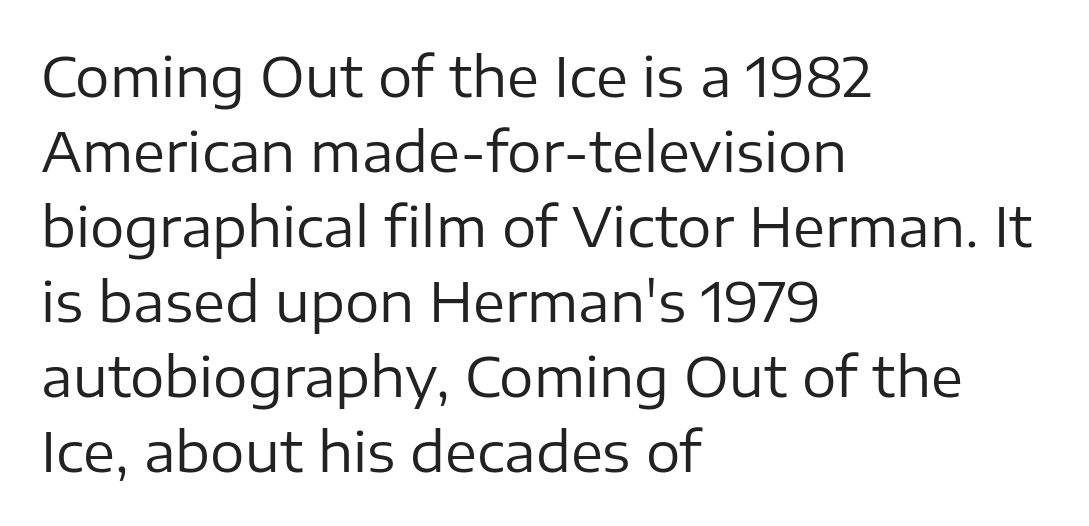
The image shows 54 px regular-weight sans-serif type, upright; set left-aligned, normal line spacing (1.39x), normal letter spacing, not underlined; low stroke contrast and a medium x-height.
